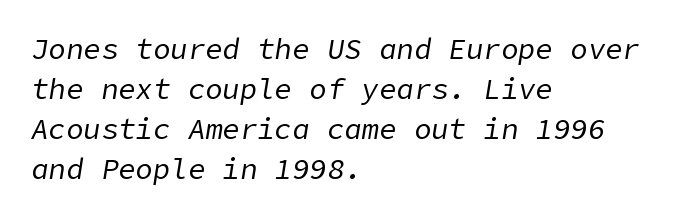
Q: Is the text bold? A: No.
Q: Is the text italic (slanted)? A: Yes, it leans right by about 9 degrees.
Q: Is the text underlined? A: No.
Q: How is the paragraph aligned? A: Left-aligned.
Q: Is the spacing between letters normal or unusually wide? A: Normal.
Q: Is the spacing between lines tight, normal or loose? A: Normal.
Q: Width (condensed, normal, or wide)? A: Normal.
Q: Stroke contrast? A: Low.
Q: x-height? A: Medium.
